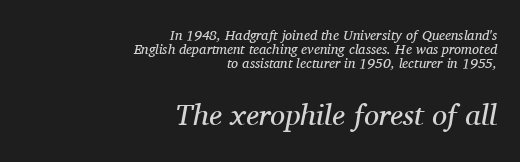
Between one letter and the next there's only the usual sliver of space. Honestly, the rows look squashed on top of each other. This is not heavy type; no bold has been used. Descenders are the only things crossing below the line. This rendering employs a face with finishing strokes, i.e., a serif. A typesetter would call this proportional, since set widths differ per character.
